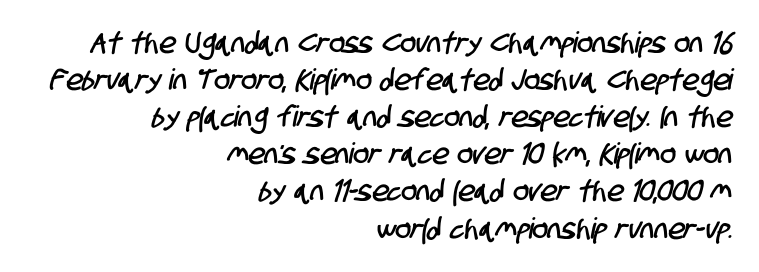
The image shows 29 px condensed sans-serif type; set right-aligned, normal line spacing (1.28x), normal letter spacing, not underlined; low stroke contrast and a large x-height.
